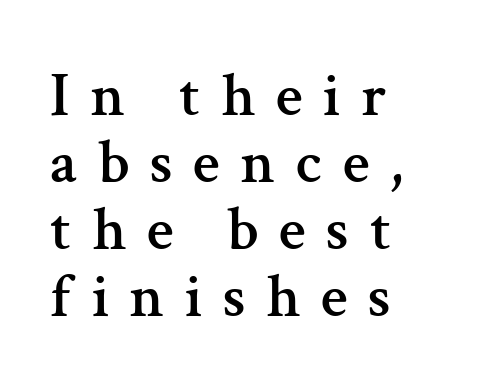
Q: Is the text italic (slanted)? A: No, it is upright.
Q: Is the typeface a serif or a sans-serif typeface? A: Serif.
Q: Is the text underlined? A: No.
Q: How is the paragraph aligned? A: Left-aligned.
Q: Is the spacing between letters normal or unusually wide? A: Unusually wide.
Q: Is the spacing between lines tight, normal or loose? A: Tight.
Q: Width (condensed, normal, or wide)? A: Normal.
Q: Stroke contrast? A: Medium.
Q: x-height? A: Medium.
Q: Monospaced? A: No.
